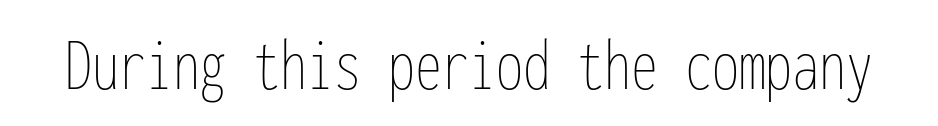
Q: Is the text bold? A: No.
Q: Is the text italic (slanted)? A: No, it is upright.
Q: Is the text underlined? A: No.
Q: Is the spacing between letters normal or unusually wide? A: Normal.
Q: Width (condensed, normal, or wide)? A: Condensed.
Q: Stroke contrast? A: Low.
Q: x-height? A: Medium.
Q: Monospaced? A: Yes.
